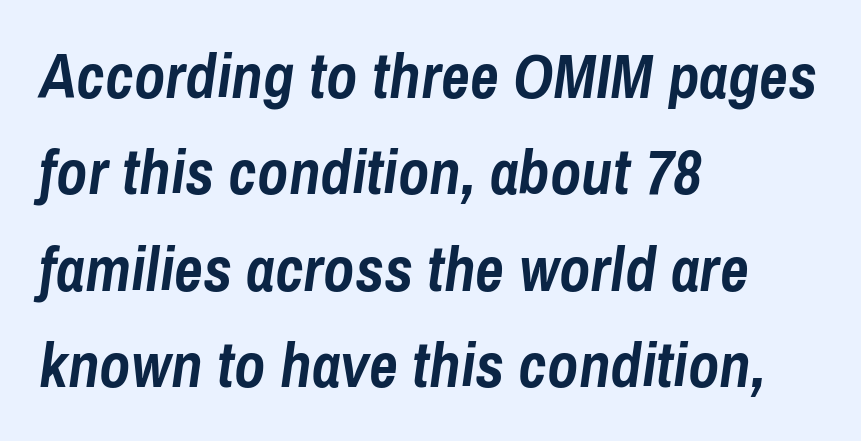
{"italic": "yes", "lean": "right", "slant_degrees": 8, "bold": "yes", "weight": "semibold", "width": "condensed", "stroke_contrast": "low", "x_height": "medium", "monospaced": "no", "underline": "no", "align": "left", "line_spacing": "normal", "line_spacing_ratio": 1.53, "letter_spacing": "normal", "letter_spacing_em": 0.0, "glyph_px": 63}
